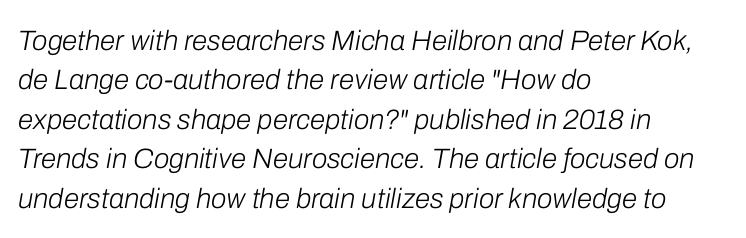
Q: Is the text bold? A: No.
Q: Is the text italic (slanted)? A: Yes, it leans right by about 10 degrees.
Q: Is the text underlined? A: No.
Q: How is the paragraph aligned? A: Left-aligned.
Q: Is the spacing between letters normal or unusually wide? A: Normal.
Q: Is the spacing between lines tight, normal or loose? A: Normal.
Q: Width (condensed, normal, or wide)? A: Normal.
Q: Stroke contrast? A: Low.
Q: x-height? A: Medium.
Q: Monospaced? A: No.
